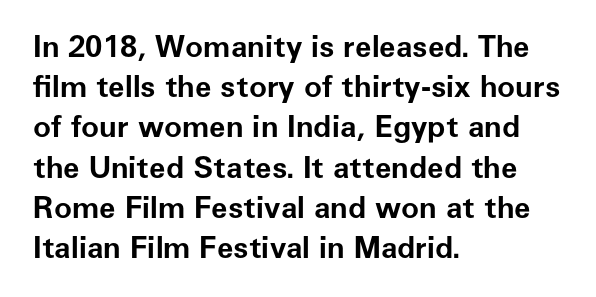
The image shows 30 px bold sans-serif type, upright; set left-aligned, normal line spacing (1.34x), normal letter spacing, not underlined; low stroke contrast and a medium x-height.
